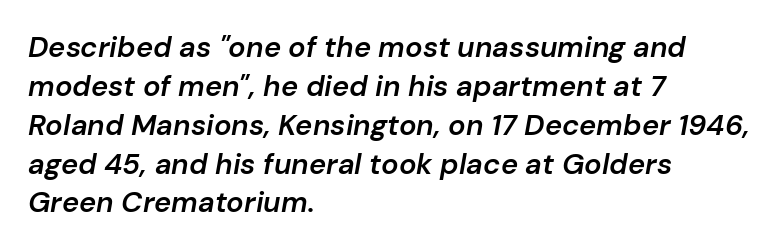
{"italic": "yes", "lean": "right", "slant_degrees": 10, "bold": "semi", "weight": "semibold", "width": "normal", "stroke_contrast": "low", "x_height": "medium", "monospaced": "no", "underline": "no", "align": "left", "line_spacing": "normal", "line_spacing_ratio": 1.34, "letter_spacing": "normal", "letter_spacing_em": 0.0, "glyph_px": 29}
